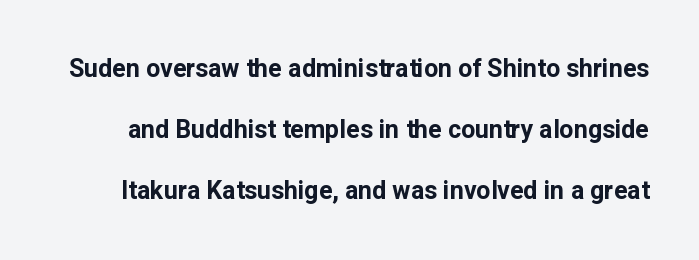
A great deal of white space separates one row of letters from the next. Nothing unusual about the tracking: characters are spaced as the font intends. Posture: vertical. A clean baseline with only descenders dipping below it.
